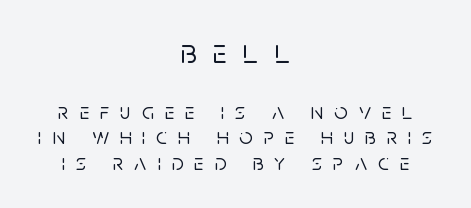
The image shows 34 px sans-serif type, upright; set centered, tight line spacing (1.11x), unusually wide letter spacing (+0.48 em), not underlined; the first (top) block is 1.48x larger; low stroke contrast and a large x-height.
